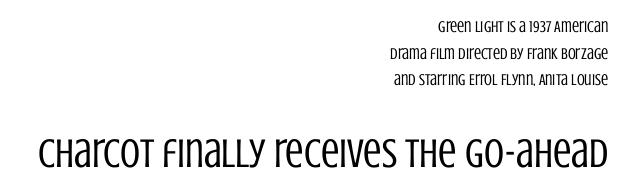
What's the leading like? Ordinary, nothing unusual. Summary of weight: not heavy and not bold. You can tell it's not italic because the verticals are truly vertical. This rendering employs a face without finishing strokes, i.e., a sans-serif. Is the block centered? No — it sits flush against the right margin. Nobody touched the tracking dial on this one.
